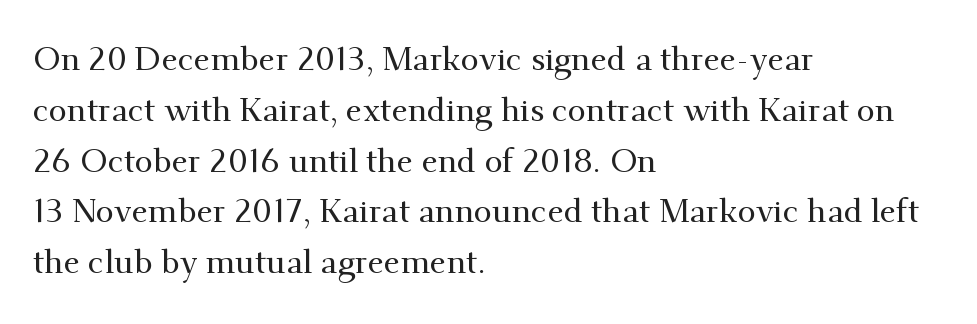
The designer left line spacing at the default. There is no visible air inserted between adjacent glyphs. Here the designer chose a conventional face with non-uniform glyph widths. Characters remain perfectly vertical along every line.
